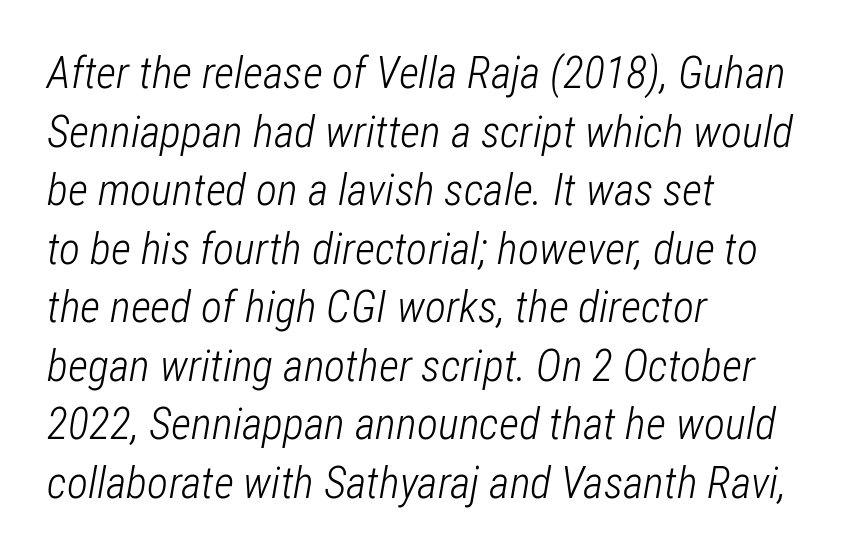
The image shows 44 px light, condensed type, italic (leaning right); set left-aligned, normal line spacing (1.33x), normal letter spacing, not underlined; low stroke contrast and a medium x-height.
